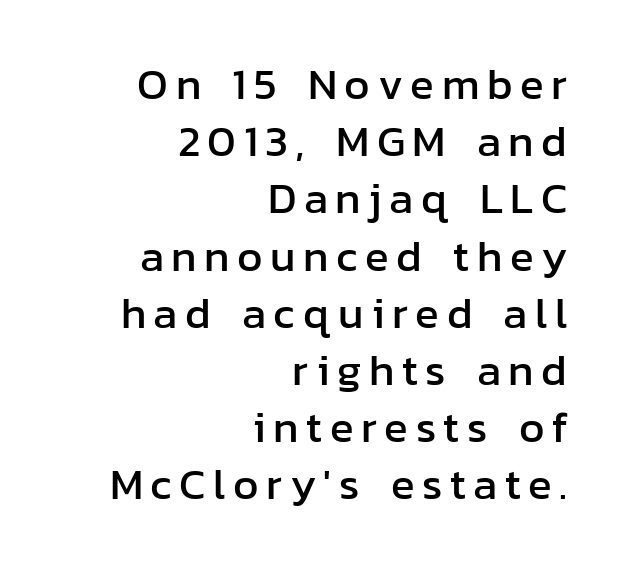
{"serif": "no", "italic": "no", "width": "normal", "stroke_contrast": "low", "x_height": "medium", "monospaced": "no", "underline": "no", "align": "right", "line_spacing": "normal", "line_spacing_ratio": 1.3, "glyph_px": 44}
